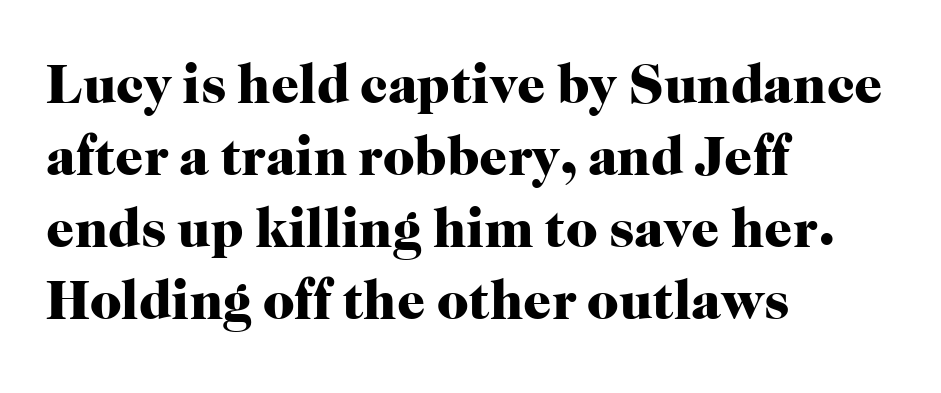
The image shows 55 px heavy serif type, upright; set left-aligned, normal line spacing (1.31x), normal letter spacing, not underlined; high stroke contrast and a medium x-height.
